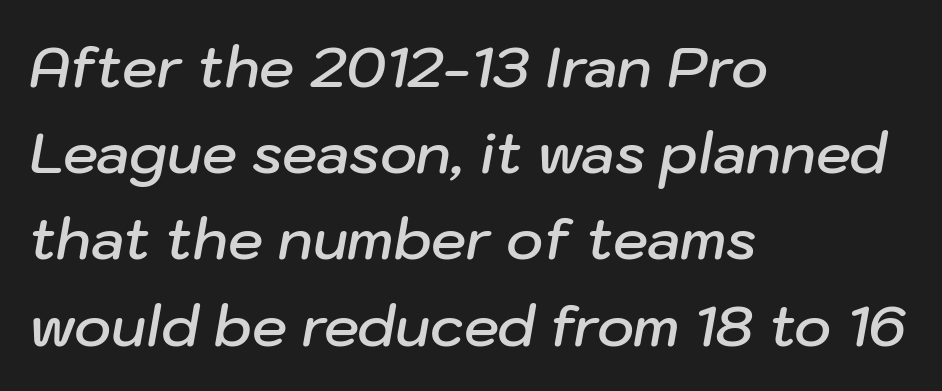
The image shows 56 px semibold type, italic (leaning right); set left-aligned, normal line spacing (1.54x), normal letter spacing, not underlined; low stroke contrast and a medium x-height.
